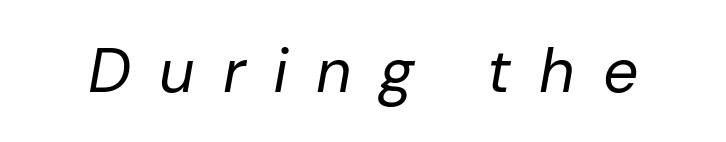
{"italic": "yes", "lean": "right", "slant_degrees": 10, "bold": "no", "weight": "regular", "width": "normal", "stroke_contrast": "low", "x_height": "medium", "monospaced": "no", "underline": "no", "letter_spacing": "wide", "letter_spacing_em": 0.45, "glyph_px": 62}
